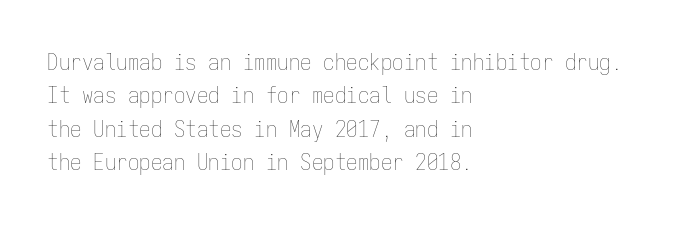
Q: Is the text bold? A: No.
Q: Is the text italic (slanted)? A: No, it is upright.
Q: Is the text underlined? A: No.
Q: How is the paragraph aligned? A: Left-aligned.
Q: Is the spacing between letters normal or unusually wide? A: Normal.
Q: Is the spacing between lines tight, normal or loose? A: Normal.
